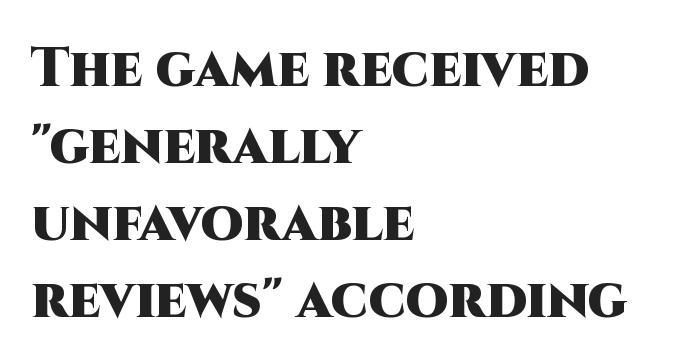
Q: Is the text bold? A: Yes.
Q: Is the text italic (slanted)? A: No, it is upright.
Q: Is the typeface a serif or a sans-serif typeface? A: Sans-serif.
Q: Is the text underlined? A: No.
Q: How is the paragraph aligned? A: Left-aligned.
Q: Is the spacing between letters normal or unusually wide? A: Normal.
Q: Is the spacing between lines tight, normal or loose? A: Normal.
Q: Width (condensed, normal, or wide)? A: Normal.
Q: Stroke contrast? A: High.
Q: x-height? A: Large.
Q: Monospaced? A: No.
